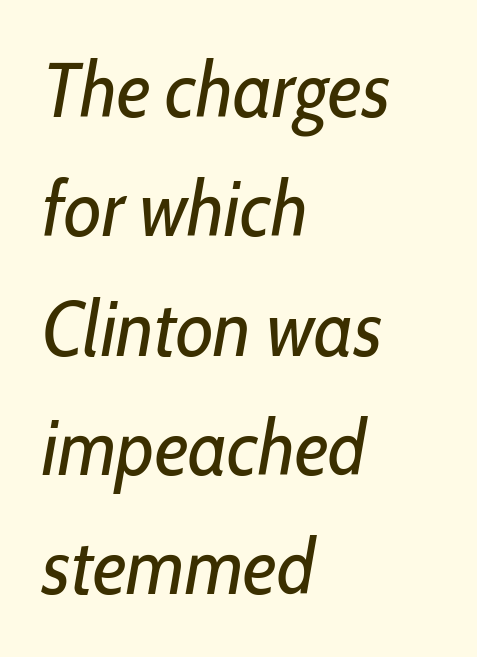
{"italic": "yes", "lean": "right", "slant_degrees": 10, "bold": "no", "weight": "regular", "width": "condensed", "stroke_contrast": "low", "x_height": "medium", "monospaced": "no", "underline": "no", "align": "left", "line_spacing": "normal", "line_spacing_ratio": 1.55, "letter_spacing": "normal", "letter_spacing_em": 0.0, "glyph_px": 77}
